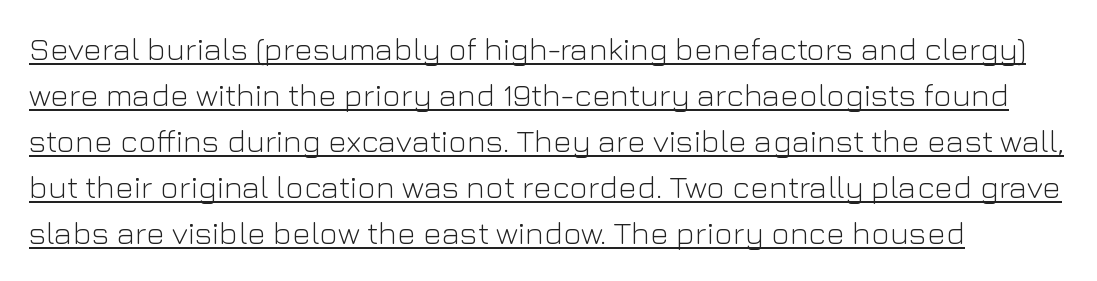
{"serif": "no", "italic": "no", "bold": "no", "weight": "light", "width": "normal", "stroke_contrast": "low", "x_height": "medium", "monospaced": "no", "underline": "yes", "line_spacing": "normal", "line_spacing_ratio": 1.44, "letter_spacing": "normal", "letter_spacing_em": 0.0, "glyph_px": 32}
